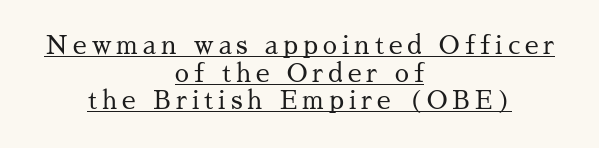
{"italic": "no", "bold": "no", "underline": "yes", "align": "center", "line_spacing": "tight", "line_spacing_ratio": 1.11, "letter_spacing": "wide", "letter_spacing_em": 0.2, "glyph_px": 25}
